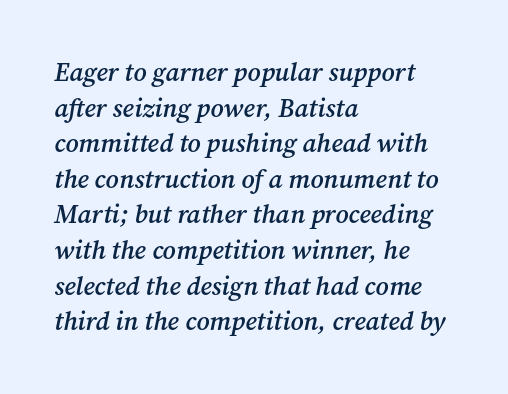
The image shows 26 px text type, italic (leaning right); set left-aligned, normal line spacing (1.37x), normal letter spacing, not underlined.
